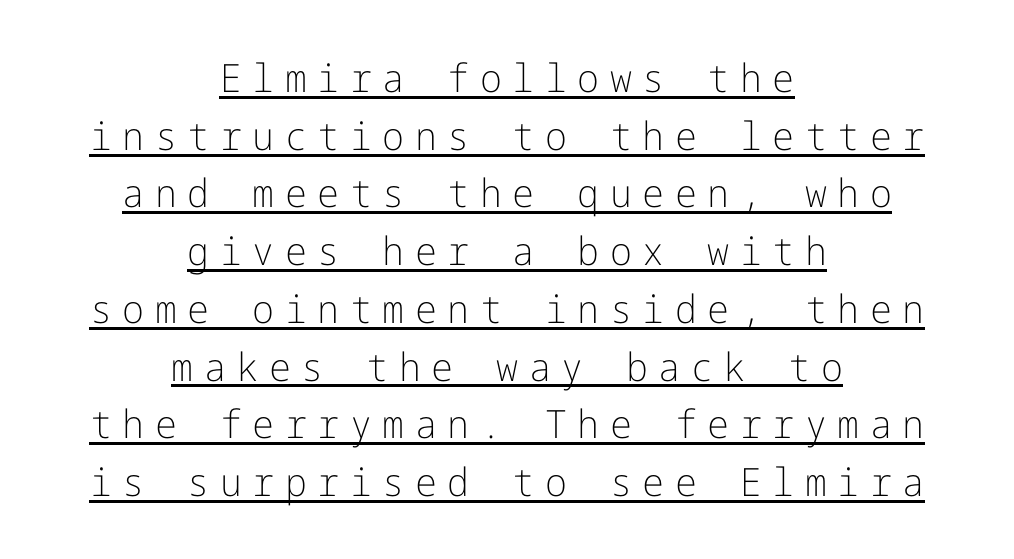
{"serif": "no", "italic": "no", "bold": "no", "weight": "light", "width": "normal", "stroke_contrast": "low", "x_height": "medium", "underline": "yes", "align": "center", "line_spacing": "normal", "line_spacing_ratio": 1.48, "letter_spacing": "wide", "letter_spacing_em": 0.27, "glyph_px": 39}
